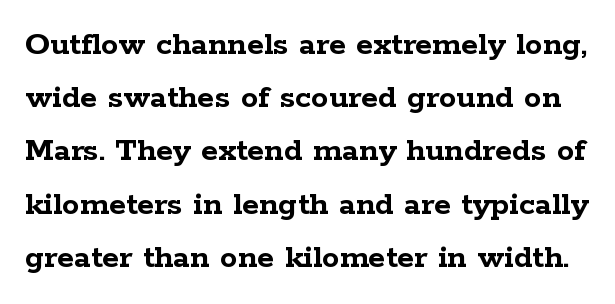
Style check: upright. Honestly, the letter spacing is just normal — you wouldn't notice it. The words here are not underlined. Letterform terminals end in serifs throughout the passage. A dark, heavy texture on the line: the type is bold. Whoever set this chose a conventional vertical rhythm.
